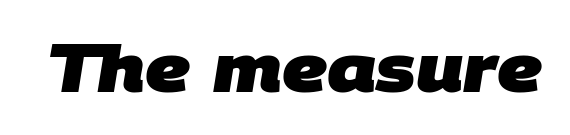
Descender tails drop into unmarked territory. A dark, heavy texture on the line: the type is bold. Tracking here is standard; glyphs follow each other at the usual distance. Think of a printed novel: that variable character pitch is what you see here. Does the type have serifs? No, each stem ends abruptly.
